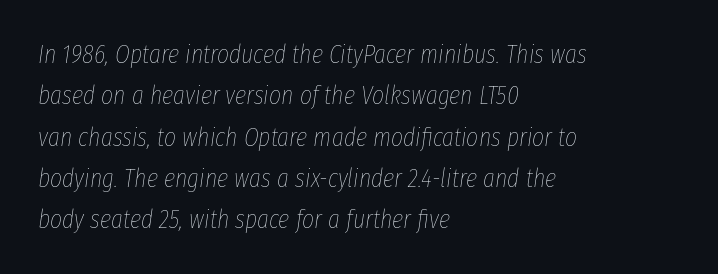
The lines are quadded left. Default kerning and tracking; the words read as compact shapes. Quick note: interline space is typical. The face looks like a standard text weight, possibly lighter.
